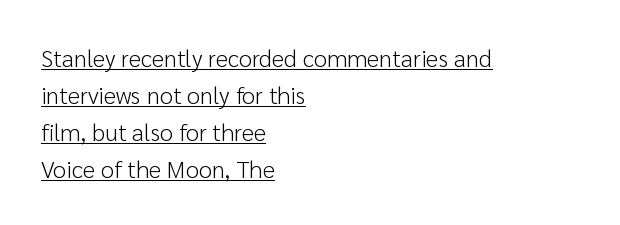
A typesetter would mark this as roman, not italic. The passage shown stacks its lines at a standard gap. The face used here appears with an underline applied. In CSS terms this would be text-align: left.
